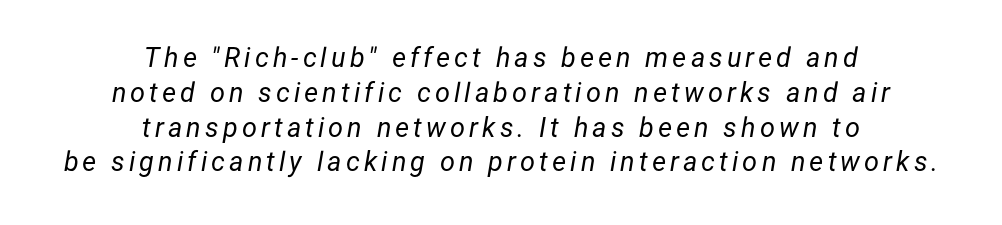
Q: Is the text bold? A: No.
Q: Is the text italic (slanted)? A: Yes, it leans right by about 12 degrees.
Q: Is the text underlined? A: No.
Q: How is the paragraph aligned? A: Centered.
Q: Is the spacing between lines tight, normal or loose? A: Normal.
